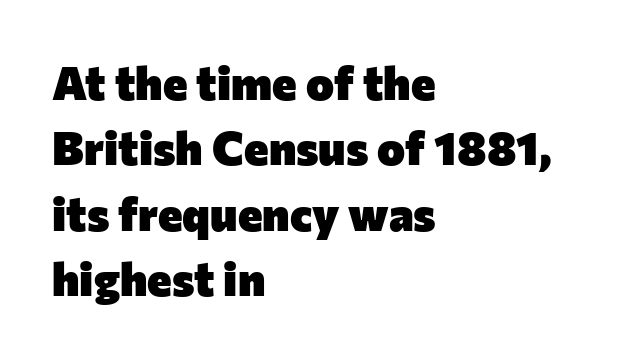
Q: Is the text bold? A: Yes.
Q: Is the text italic (slanted)? A: No, it is upright.
Q: Is the typeface a serif or a sans-serif typeface? A: Sans-serif.
Q: Is the text underlined? A: No.
Q: How is the paragraph aligned? A: Left-aligned.
Q: Is the spacing between letters normal or unusually wide? A: Normal.
Q: Is the spacing between lines tight, normal or loose? A: Normal.
Q: Width (condensed, normal, or wide)? A: Normal.
Q: Stroke contrast? A: Low.
Q: x-height? A: Medium.
Q: Monospaced? A: No.
